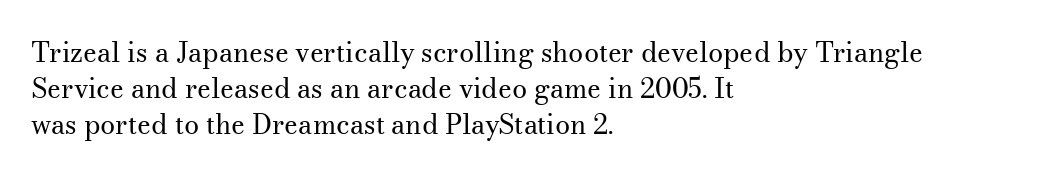
Q: Is the text bold? A: No.
Q: Is the text italic (slanted)? A: No, it is upright.
Q: Is the text underlined? A: No.
Q: How is the paragraph aligned? A: Left-aligned.
Q: Is the spacing between letters normal or unusually wide? A: Normal.
Q: Is the spacing between lines tight, normal or loose? A: Normal.
